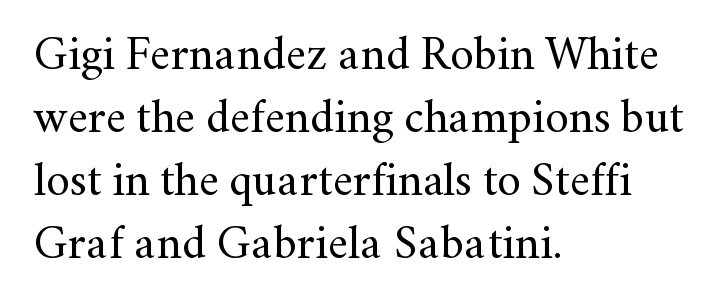
The image shows 47 px regular-weight serif type, upright; set left-aligned, normal line spacing (1.34x), normal letter spacing, not underlined; medium stroke contrast and a small x-height.
